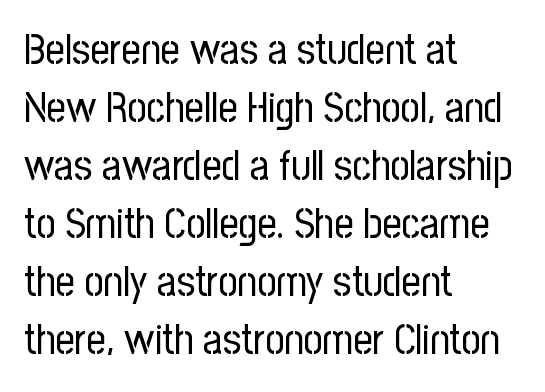
{"serif": "no", "italic": "no", "bold": "no", "weight": "regular", "width": "condensed", "stroke_contrast": "low", "x_height": "medium", "monospaced": "no", "underline": "no", "align": "left", "line_spacing": "normal", "line_spacing_ratio": 1.38, "letter_spacing": "normal", "letter_spacing_em": 0.0, "glyph_px": 42}
